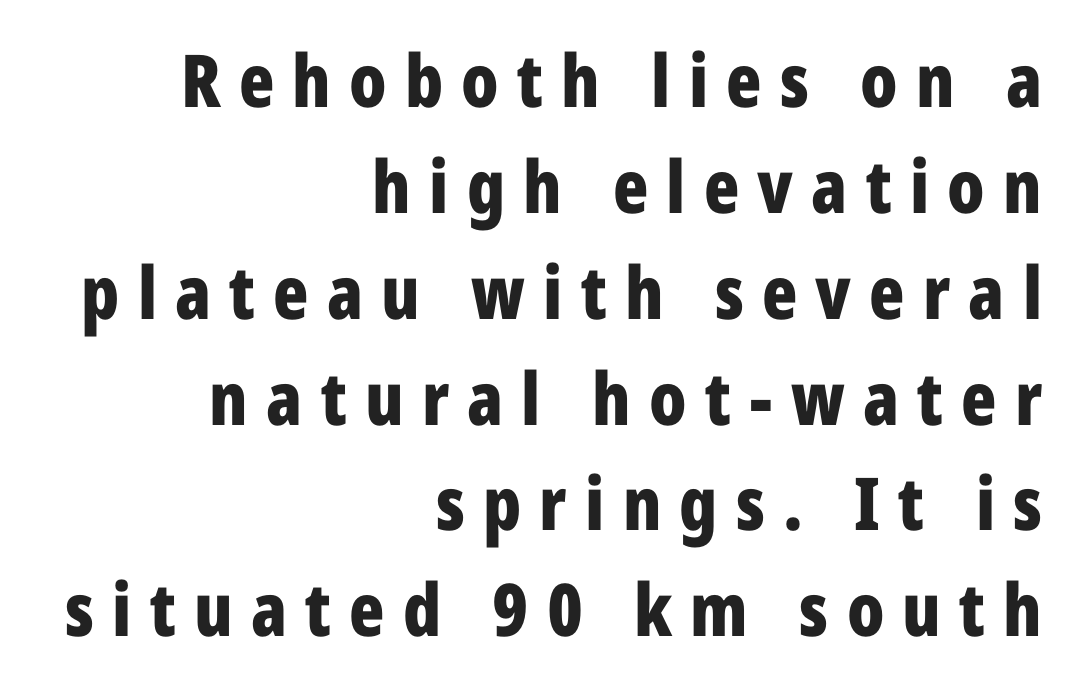
The image shows 73 px bold, condensed sans-serif type, upright; set right-aligned, normal line spacing (1.45x), unusually wide letter spacing (+0.25 em), not underlined; low stroke contrast and a medium x-height.
